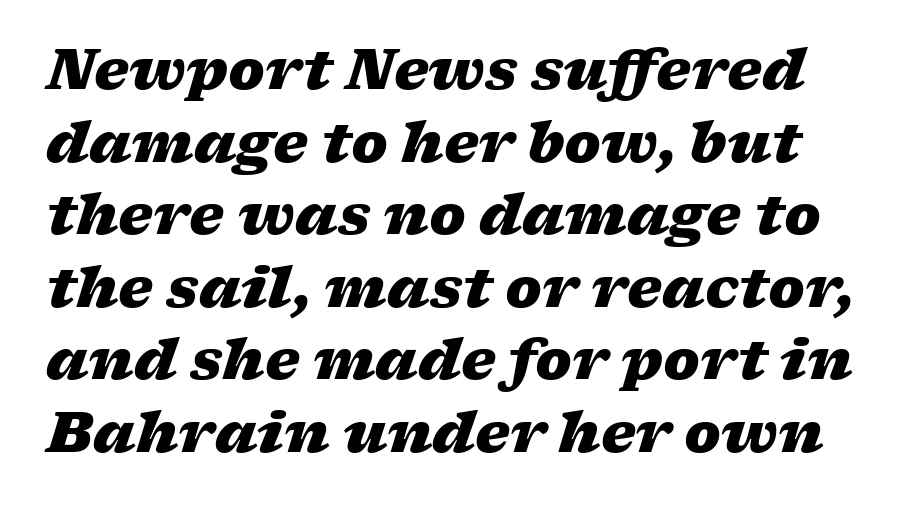
The image shows 55 px heavy, wide type, italic (leaning right); set normal line spacing (1.32x), normal letter spacing, not underlined; low stroke contrast and a medium x-height.
